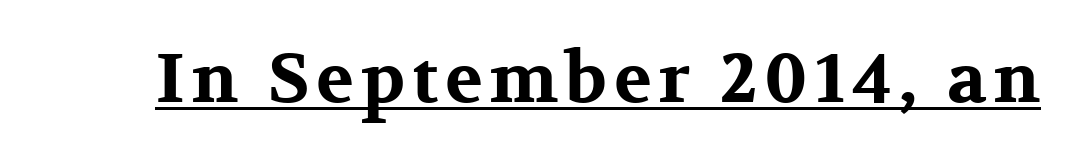
{"serif": "yes", "italic": "no", "bold": "yes", "weight": "bold", "width": "wide", "stroke_contrast": "medium", "x_height": "medium", "monospaced": "no", "underline": "yes", "glyph_px": 69}
